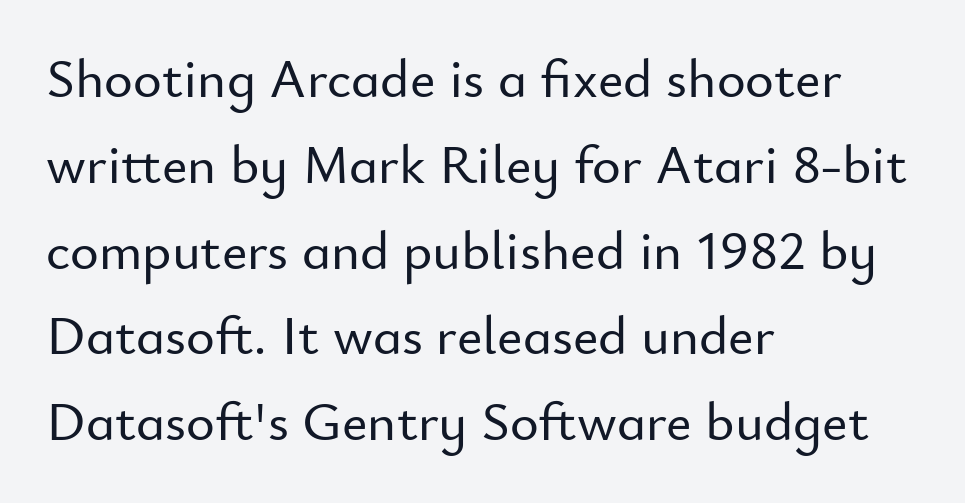
The image shows 55 px sans-serif type, upright; set left-aligned, normal line spacing (1.56x), normal letter spacing, not underlined; low stroke contrast and a small x-height.
